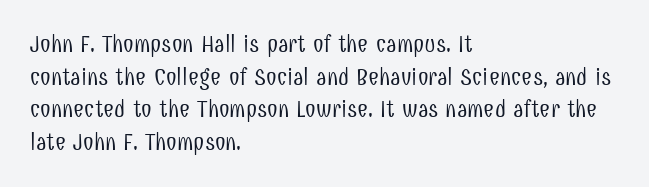
The image shows 24 px text type, upright; set left-aligned, normal line spacing (1.36x), normal letter spacing, not underlined.
